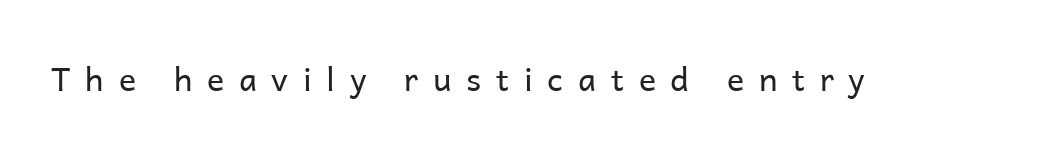
The image shows 32 px regular-weight sans-serif type, upright; set unusually wide letter spacing (+0.46 em), not underlined; low stroke contrast and a medium x-height.
